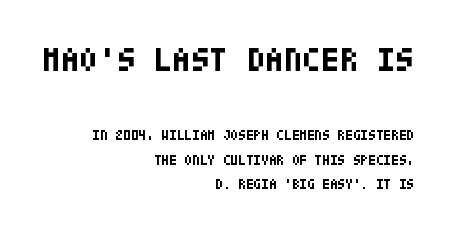
{"serif": "no", "italic": "no", "bold": "yes", "weight": "bold", "width": "condensed", "stroke_contrast": "low", "x_height": "large", "underline": "no", "align": "right", "line_spacing_ratio": 1.76, "letter_spacing": "normal", "letter_spacing_em": 0.0, "larger_block": "first", "size_ratio": 2.43, "glyph_px": 34}
